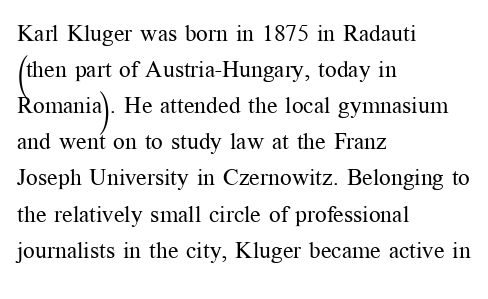
Nothing unusual about the tracking: characters are spaced as the font intends. The typesetter chose a ragged-right arrangement here. Vertical strokes here are truly vertical. In terms of leading, this rendering sits right in the middle.
